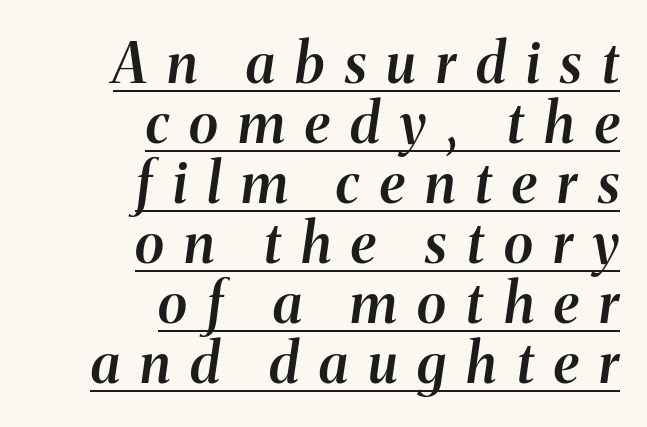
The image shows 55 px semibold type, italic (leaning right); set right-aligned, tight line spacing (1.09x), unusually wide letter spacing (+0.37 em), underlined; medium stroke contrast and a medium x-height.
